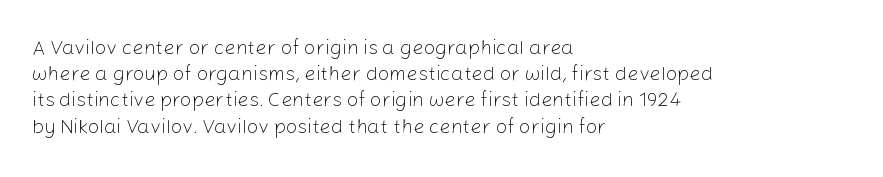
The image shows 20 px text type, upright; set left-aligned, normal line spacing (1.31x), normal letter spacing, not underlined.
